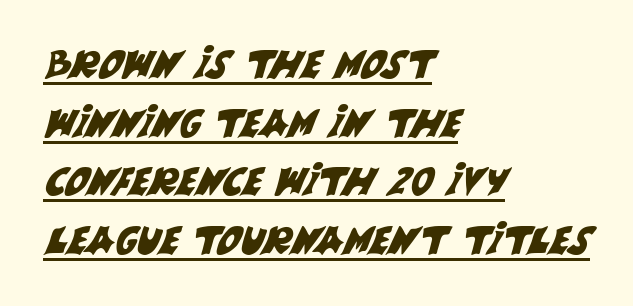
The image shows 38 px sans-serif type; set left-aligned, normal line spacing (1.54x), normal letter spacing, underlined; medium stroke contrast and a large x-height.
